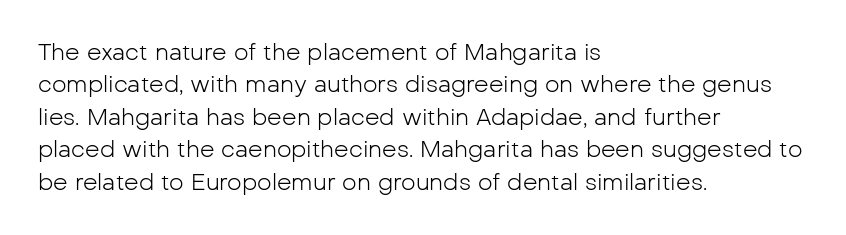
The image shows 23 px text type, upright; set left-aligned, normal line spacing (1.41x), normal letter spacing, not underlined.
